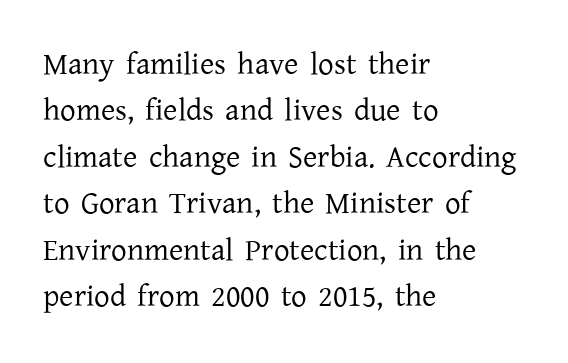
Q: Is the text bold? A: No.
Q: Is the text italic (slanted)? A: No, it is upright.
Q: Is the typeface a serif or a sans-serif typeface? A: Serif.
Q: Is the text underlined? A: No.
Q: How is the paragraph aligned? A: Left-aligned.
Q: Is the spacing between letters normal or unusually wide? A: Normal.
Q: Is the spacing between lines tight, normal or loose? A: Normal.
Q: Width (condensed, normal, or wide)? A: Normal.
Q: Stroke contrast? A: Low.
Q: x-height? A: Medium.
Q: Monospaced? A: No.
